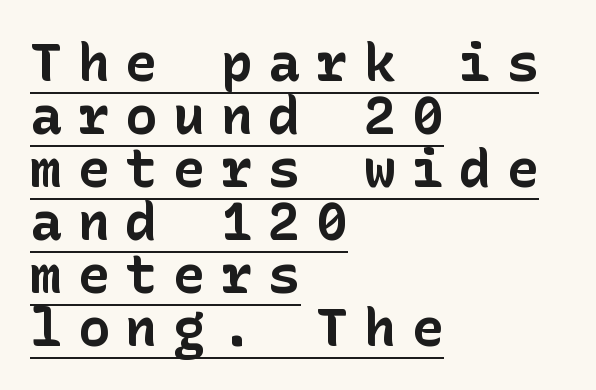
Tightly led — the rows are bunched. The lettering is marked with a stroke running underneath it. Words appear elongated and porous because spacing is wide. The lines are quadded left.
